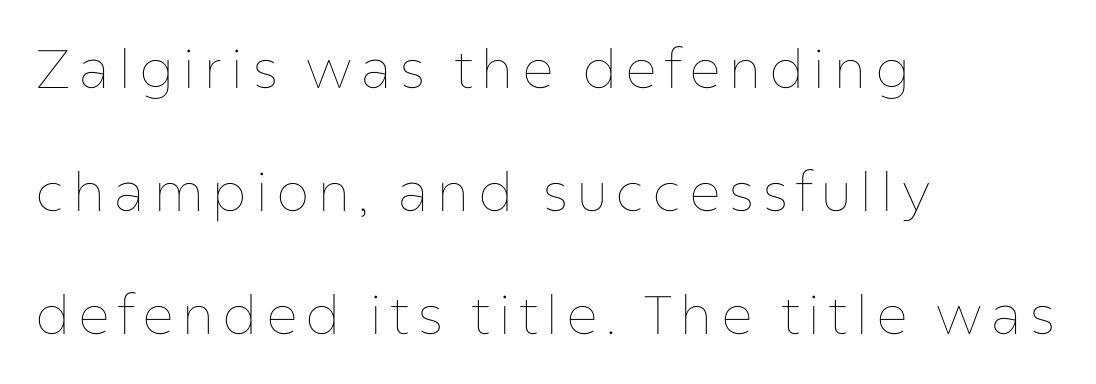
One-word summary of the alignment: left. Unlike italic type, these characters show no tilt at all. The rendering uses natural spacing where letterforms have individual widths. Underline: absent.
